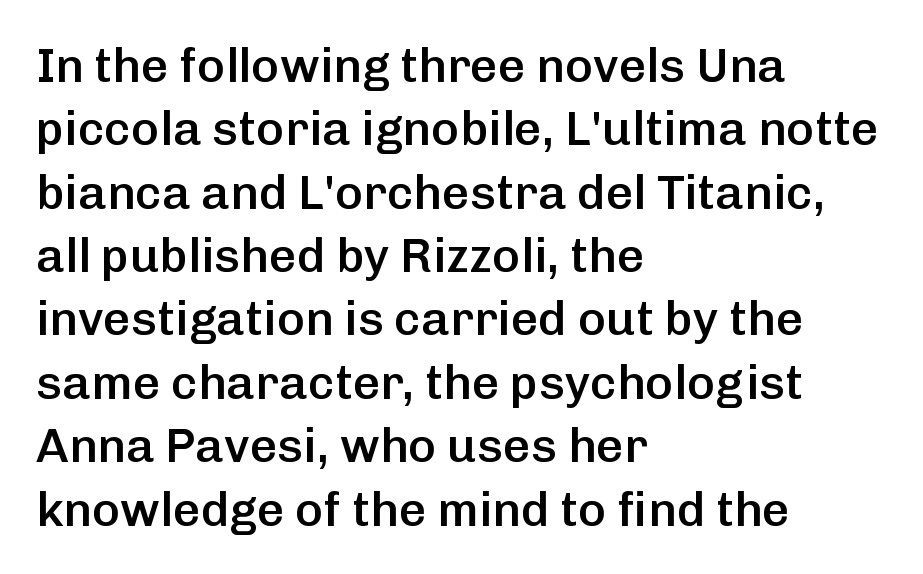
{"serif": "no", "italic": "no", "bold": "semi", "weight": "semibold", "width": "normal", "stroke_contrast": "low", "x_height": "medium", "monospaced": "no", "underline": "no", "align": "left", "line_spacing": "normal", "line_spacing_ratio": 1.32, "letter_spacing": "normal", "letter_spacing_em": 0.0, "glyph_px": 48}
